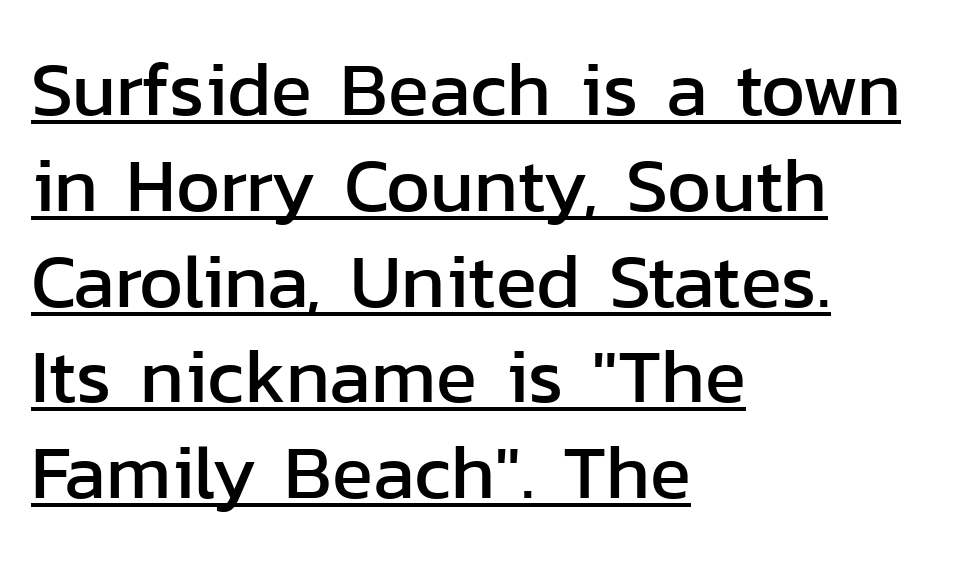
Q: Is the text italic (slanted)? A: No, it is upright.
Q: Is the typeface a serif or a sans-serif typeface? A: Sans-serif.
Q: Is the text underlined? A: Yes.
Q: How is the paragraph aligned? A: Left-aligned.
Q: Is the spacing between letters normal or unusually wide? A: Normal.
Q: Is the spacing between lines tight, normal or loose? A: Normal.
Q: Width (condensed, normal, or wide)? A: Normal.
Q: Stroke contrast? A: Low.
Q: x-height? A: Medium.
Q: Monospaced? A: No.
